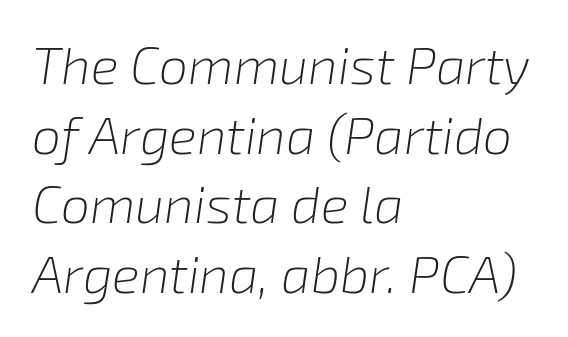
Q: Is the text bold? A: No.
Q: Is the text italic (slanted)? A: Yes, it leans right by about 8 degrees.
Q: Is the text underlined? A: No.
Q: How is the paragraph aligned? A: Left-aligned.
Q: Is the spacing between letters normal or unusually wide? A: Normal.
Q: Is the spacing between lines tight, normal or loose? A: Normal.
Q: Width (condensed, normal, or wide)? A: Normal.
Q: Stroke contrast? A: Low.
Q: x-height? A: Medium.
Q: Monospaced? A: No.
